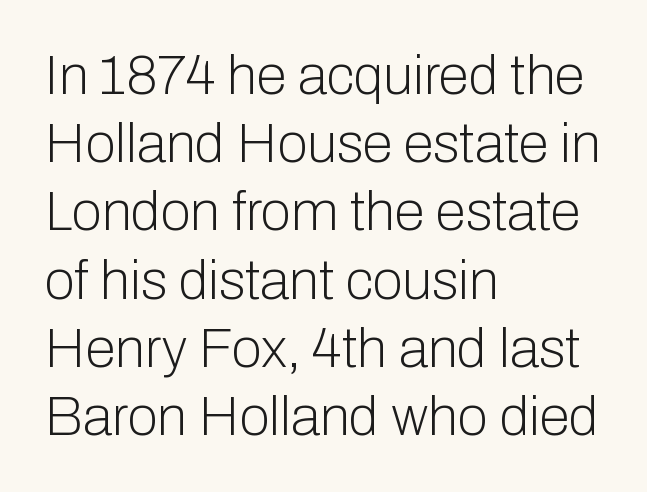
The image shows 55 px light sans-serif type, upright; set left-aligned, line spacing 1.24x, normal letter spacing, not underlined; low stroke contrast and a medium x-height.
